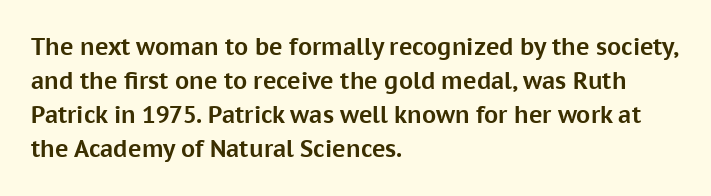
The image shows 23 px bold type, upright; set left-aligned, normal line spacing (1.48x), normal letter spacing, not underlined.
